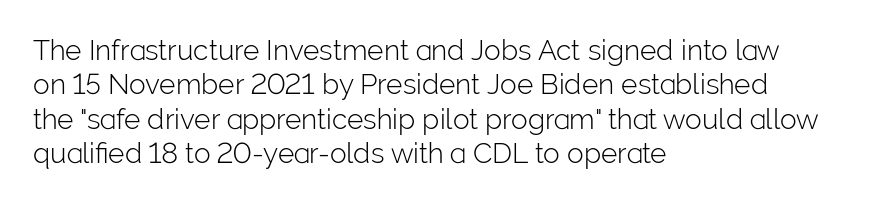
The image shows 28 px light sans-serif type, upright; set left-aligned, line spacing 1.23x, normal letter spacing, not underlined; low stroke contrast and a medium x-height.
